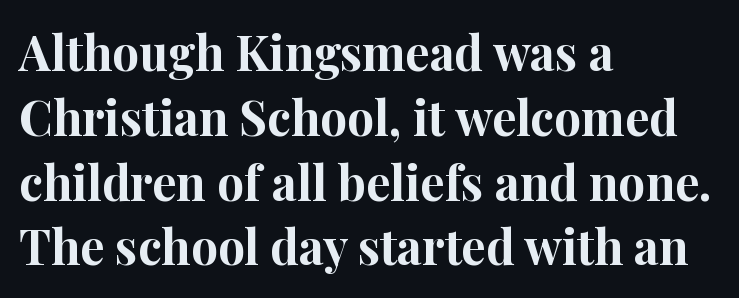
Q: Is the text bold? A: Yes.
Q: Is the text italic (slanted)? A: No, it is upright.
Q: Is the typeface a serif or a sans-serif typeface? A: Serif.
Q: Is the text underlined? A: No.
Q: How is the paragraph aligned? A: Left-aligned.
Q: Is the spacing between letters normal or unusually wide? A: Normal.
Q: Is the spacing between lines tight, normal or loose? A: Normal.
Q: Width (condensed, normal, or wide)? A: Normal.
Q: Stroke contrast? A: High.
Q: x-height? A: Medium.
Q: Monospaced? A: No.
